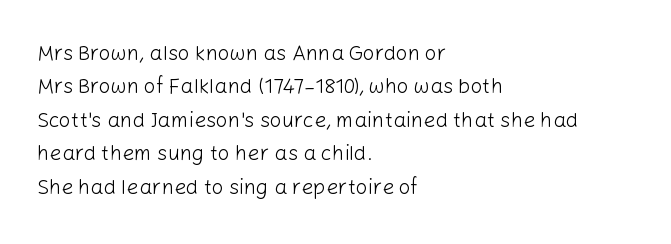
How would I describe the line gaps? Plain and ordinary. Weight: in the light-to-regular range. The type is set solid horizontally, with unmodified tracking. The lines are quadded left.
